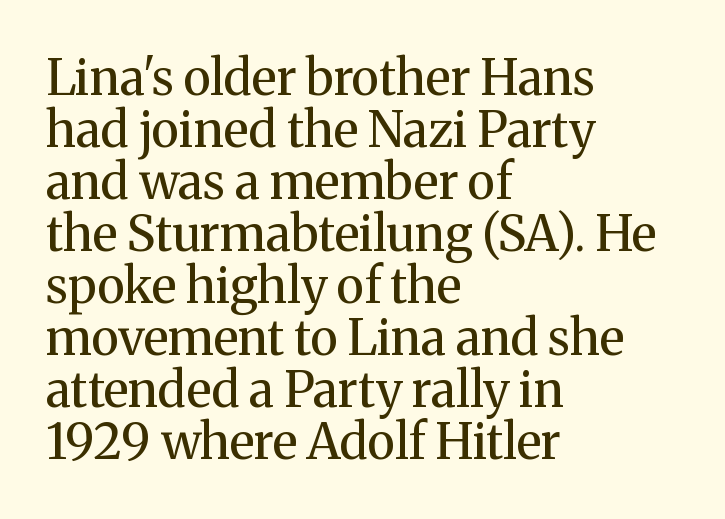
The image shows 49 px regular-weight serif type, upright; set left-aligned, tight line spacing (1.06x), normal letter spacing, not underlined; medium stroke contrast and a medium x-height.
